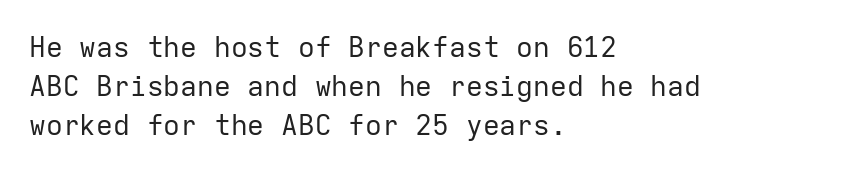
Default kerning and tracking; the words read as compact shapes. Do the characters align in a grid? Yes, the font is monospaced. Normally led — the rows are evenly, conventionally spaced. Regarding serifs, this sample does without them. Do the letters lean? They stand straight.
